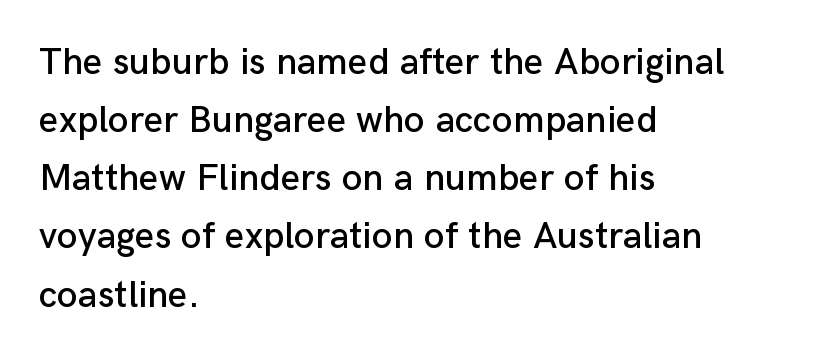
{"serif": "no", "italic": "no", "width": "normal", "stroke_contrast": "low", "x_height": "medium", "monospaced": "no", "underline": "no", "align": "left", "line_spacing": "normal", "line_spacing_ratio": 1.53, "letter_spacing": "normal", "letter_spacing_em": 0.0, "glyph_px": 38}
